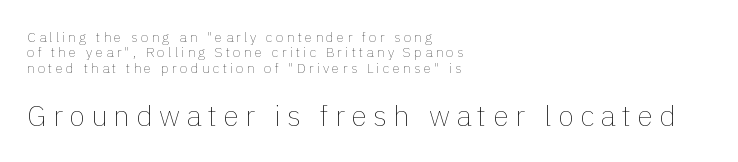
{"italic": "no", "bold": "no", "weight": "thin", "width": "normal", "x_height": "medium", "monospaced": "no", "underline": "no", "align": "left", "line_spacing": "tight", "line_spacing_ratio": 1.1, "letter_spacing": "wide", "letter_spacing_em": 0.22, "larger_block": "second", "size_ratio": 2.07, "glyph_px": 29}
